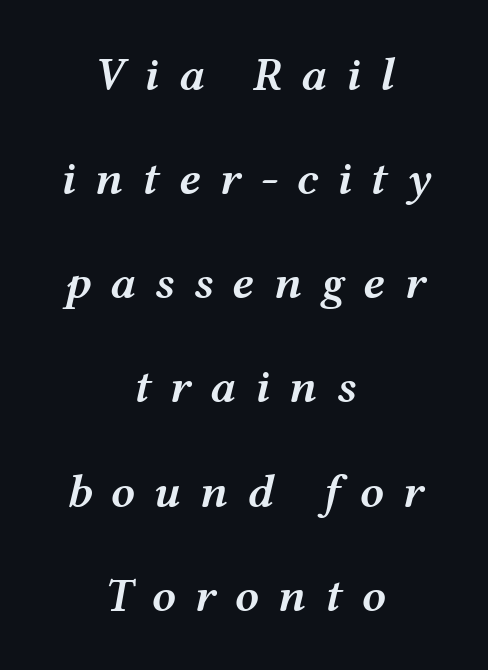
{"italic": "yes", "lean": "right", "slant_degrees": 12, "bold": "semi", "weight": "semibold", "width": "wide", "stroke_contrast": "medium", "x_height": "medium", "monospaced": "no", "underline": "no", "align": "center", "line_spacing": "loose", "line_spacing_ratio": 2.17, "letter_spacing": "wide", "letter_spacing_em": 0.39, "glyph_px": 48}
